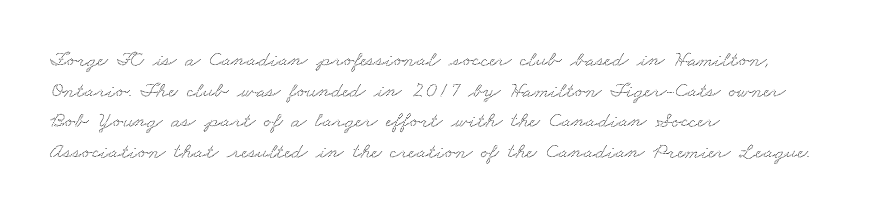
Q: Is the text underlined? A: No.
Q: How is the paragraph aligned? A: Left-aligned.
Q: Is the spacing between letters normal or unusually wide? A: Normal.
Q: Is the spacing between lines tight, normal or loose? A: Normal.
